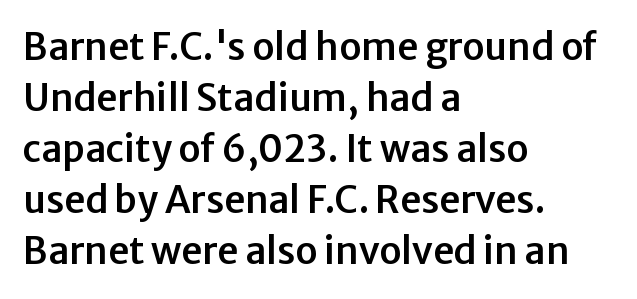
Q: Is the text italic (slanted)? A: No, it is upright.
Q: Is the typeface a serif or a sans-serif typeface? A: Sans-serif.
Q: Is the text underlined? A: No.
Q: How is the paragraph aligned? A: Left-aligned.
Q: Is the spacing between letters normal or unusually wide? A: Normal.
Q: Is the spacing between lines tight, normal or loose? A: Normal.
Q: Width (condensed, normal, or wide)? A: Normal.
Q: Stroke contrast? A: Low.
Q: x-height? A: Medium.
Q: Monospaced? A: No.
